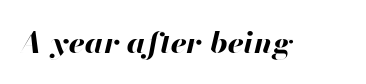
Q: Is the text bold? A: Yes.
Q: Is the text italic (slanted)? A: Yes, it leans right by about 13 degrees.
Q: Is the text underlined? A: No.
Q: Is the spacing between letters normal or unusually wide? A: Normal.
Q: Width (condensed, normal, or wide)? A: Normal.
Q: Stroke contrast? A: High.
Q: x-height? A: Small.
Q: Monospaced? A: No.
